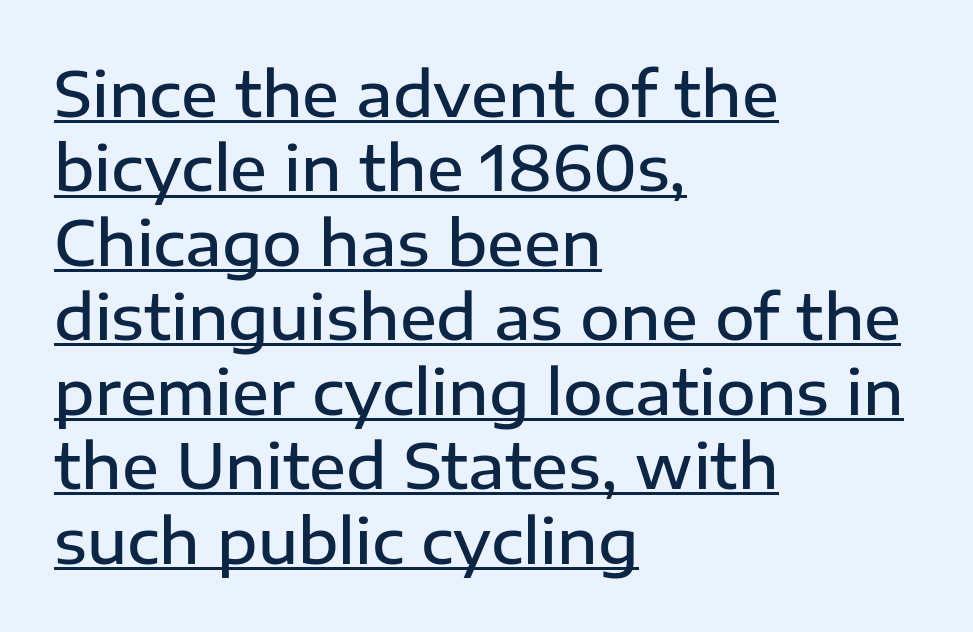
Short and long lines alike share a common starting point at left. Heft: intermediate — a semibold. This rendering employs a face without finishing strokes, i.e., a sans-serif. Is there an underline? Yes — a line sits under the letters. This rendering leaves character spacing at its baseline value. Is there any slant? The stems are plumb.
